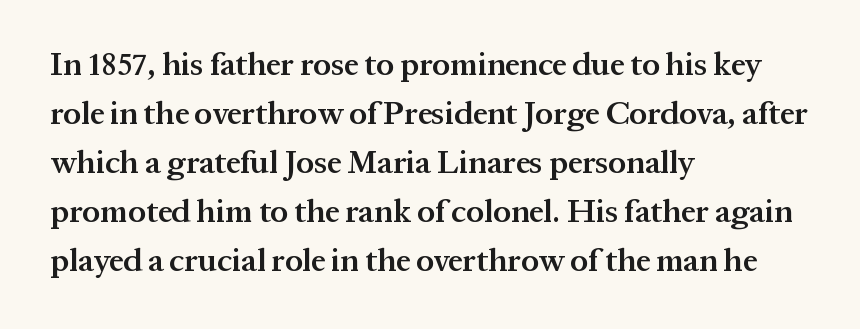
Q: Is the text bold? A: Semi-bold.
Q: Is the text italic (slanted)? A: No, it is upright.
Q: Is the typeface a serif or a sans-serif typeface? A: Serif.
Q: Is the text underlined? A: No.
Q: How is the paragraph aligned? A: Left-aligned.
Q: Is the spacing between letters normal or unusually wide? A: Normal.
Q: Is the spacing between lines tight, normal or loose? A: Normal.
Q: Width (condensed, normal, or wide)? A: Normal.
Q: Stroke contrast? A: Medium.
Q: x-height? A: Medium.
Q: Monospaced? A: No.
